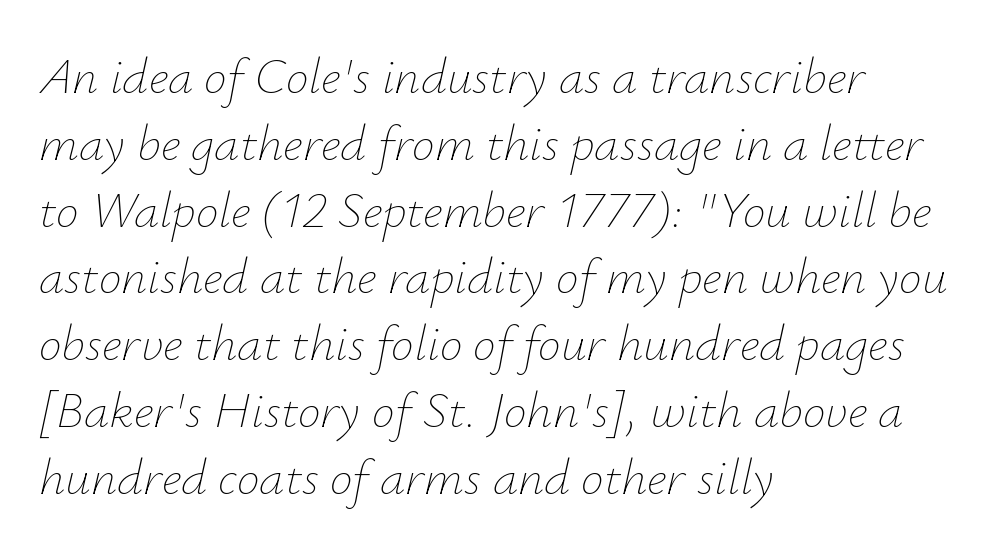
The image shows 51 px thin type, italic (leaning right); set left-aligned, normal line spacing (1.31x), normal letter spacing, not underlined; low stroke contrast and a small x-height.
